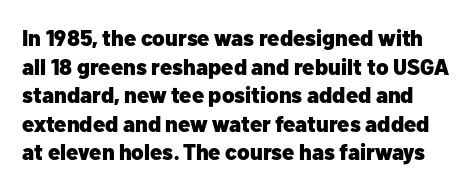
The image shows 22 px bold type, upright; set normal line spacing (1.3x), normal letter spacing, not underlined.
